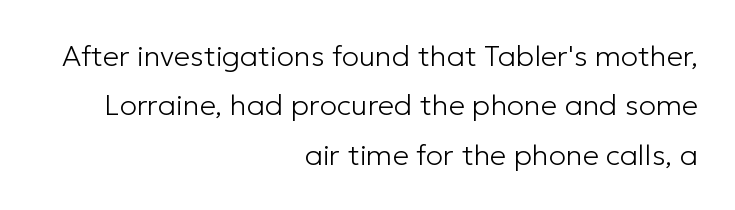
The image shows 29 px light sans-serif type, upright; set right-aligned, normal line spacing (1.7x), normal letter spacing, not underlined; low stroke contrast and a medium x-height.
